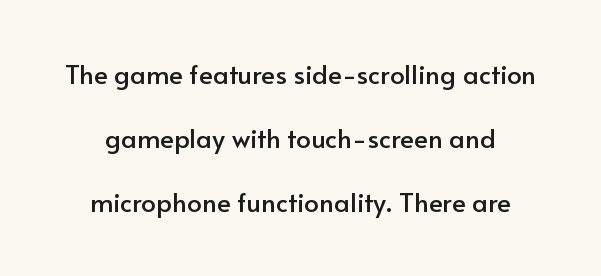
{"italic": "no", "underline": "no", "line_spacing": "loose", "line_spacing_ratio": 2.47, "letter_spacing": "normal", "letter_spacing_em": 0.0, "glyph_px": 26}
